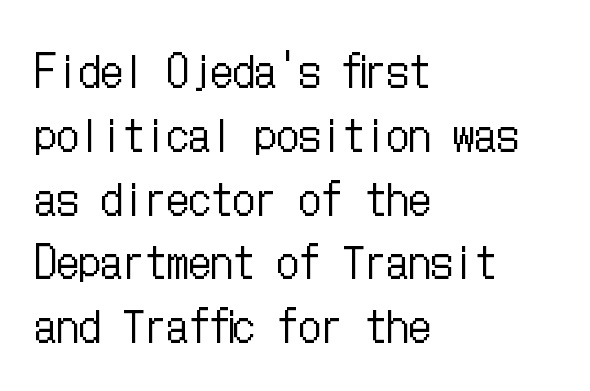
Q: Is the text bold? A: No.
Q: Is the text italic (slanted)? A: No, it is upright.
Q: Is the text underlined? A: No.
Q: How is the paragraph aligned? A: Left-aligned.
Q: Is the spacing between letters normal or unusually wide? A: Normal.
Q: Is the spacing between lines tight, normal or loose? A: Normal.
Q: Width (condensed, normal, or wide)? A: Condensed.
Q: Stroke contrast? A: Low.
Q: x-height? A: Medium.
